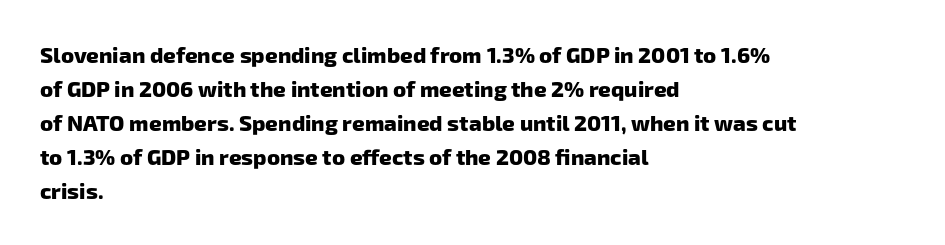
A student would call this left alignment; a typographer would say flush left, rag right. No extra tracking has been applied to these lines. The strip under each line holds only bare page. Notice how descenders clear the ascenders below comfortably — that's standard leading. As a designer I'd log this as weight 700, bold.
